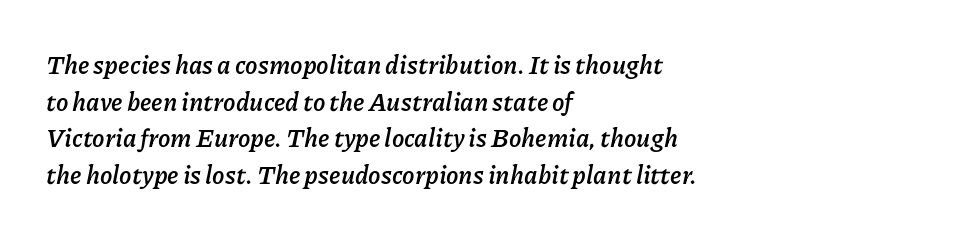
{"italic": "yes", "lean": "right", "slant_degrees": 11, "bold": "yes", "underline": "no", "align": "left", "line_spacing": "normal", "line_spacing_ratio": 1.47, "letter_spacing": "normal", "letter_spacing_em": 0.0, "glyph_px": 25}
